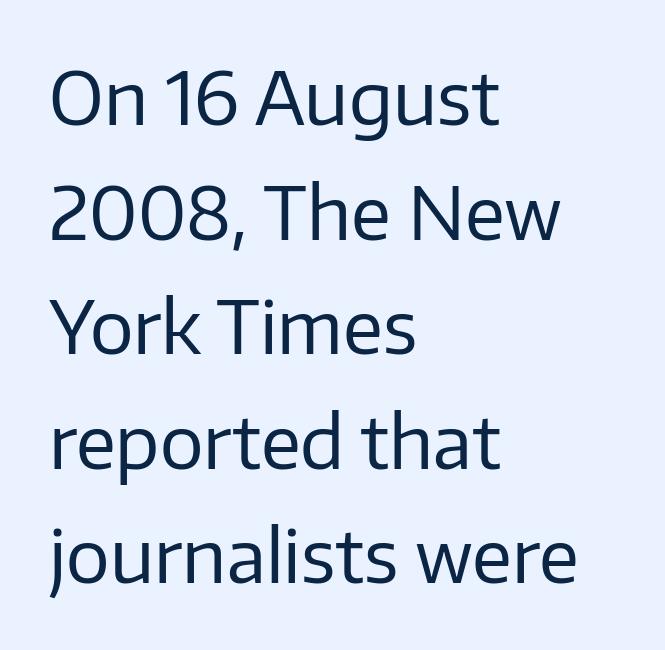
{"serif": "no", "italic": "no", "bold": "no", "weight": "regular", "width": "normal", "stroke_contrast": "low", "x_height": "medium", "monospaced": "no", "underline": "no", "align": "left", "line_spacing": "normal", "line_spacing_ratio": 1.57, "letter_spacing": "normal", "letter_spacing_em": 0.0, "glyph_px": 73}
